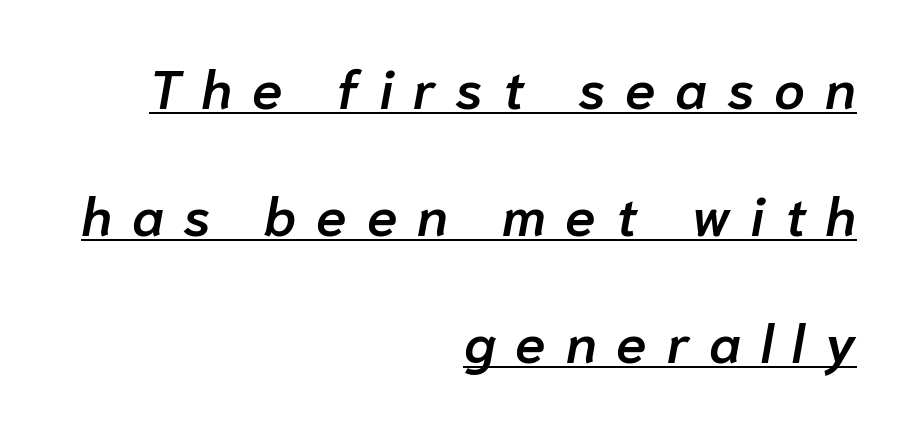
Q: Is the text bold? A: Semi-bold.
Q: Is the text italic (slanted)? A: Yes, it leans right by about 10 degrees.
Q: Is the text underlined? A: Yes.
Q: How is the paragraph aligned? A: Right-aligned.
Q: Is the spacing between letters normal or unusually wide? A: Unusually wide.
Q: Is the spacing between lines tight, normal or loose? A: Loose.
Q: Width (condensed, normal, or wide)? A: Normal.
Q: Stroke contrast? A: Low.
Q: x-height? A: Medium.
Q: Monospaced? A: No.
